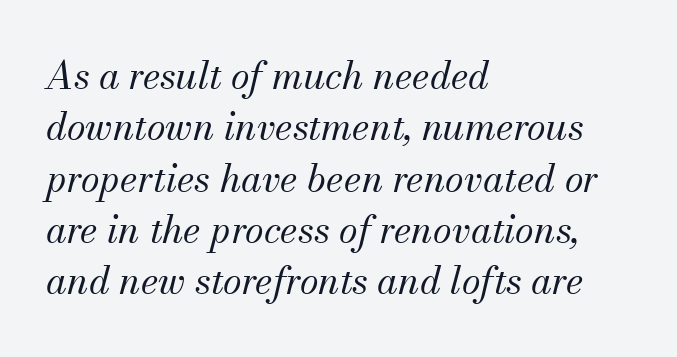
The font is comparable to plain body text, perhaps lighter. Each word holds together tightly as a unit, with standard inter-letter gaps. Bare-footed words on every line. A typesetter would call this proportional, since set widths differ per character. Interline gaps are of average width in this sample.
